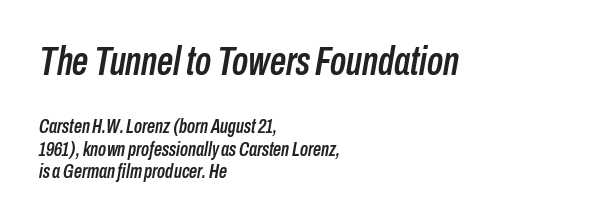
{"italic": "yes", "lean": "right", "slant_degrees": 10, "width": "condensed", "stroke_contrast": "low", "x_height": "medium", "monospaced": "no", "underline": "no", "align": "left", "line_spacing": "tight", "line_spacing_ratio": 1.11, "letter_spacing": "normal", "letter_spacing_em": 0.0, "larger_block": "first", "size_ratio": 2.0, "glyph_px": 40}
